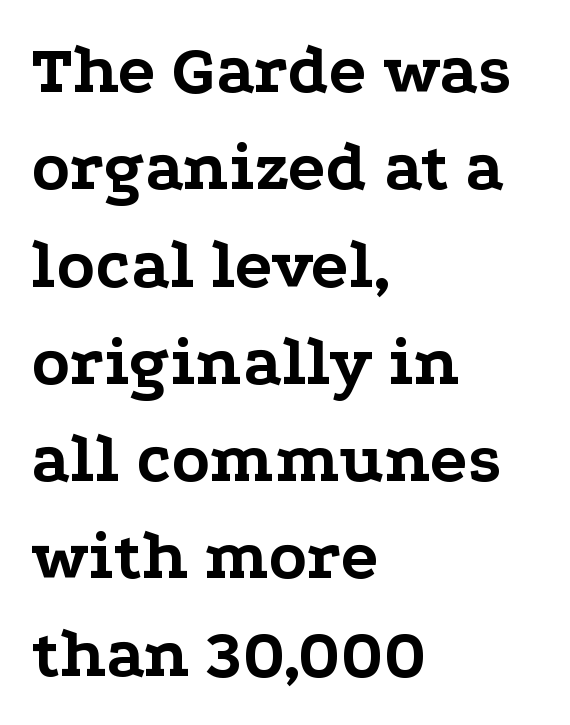
Q: Is the text bold? A: Yes.
Q: Is the text italic (slanted)? A: No, it is upright.
Q: Is the typeface a serif or a sans-serif typeface? A: Serif.
Q: Is the text underlined? A: No.
Q: How is the paragraph aligned? A: Left-aligned.
Q: Is the spacing between letters normal or unusually wide? A: Normal.
Q: Is the spacing between lines tight, normal or loose? A: Normal.
Q: Width (condensed, normal, or wide)? A: Wide.
Q: Stroke contrast? A: Low.
Q: x-height? A: Medium.
Q: Monospaced? A: No.
